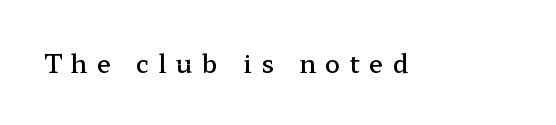
Vertical strokes here are truly vertical. Does the weight exceed regular? Yes, but only to semibold. No word sits above an underline. The face used here is rendered with a markedly widened letterfit.
